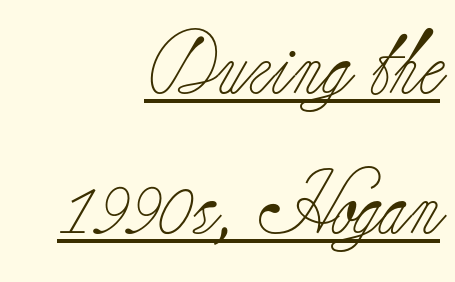
{"serif": "yes", "bold": "no", "weight": "light", "width": "normal", "stroke_contrast": "low", "x_height": "small", "monospaced": "no", "underline": "yes", "align": "right", "line_spacing": "loose", "line_spacing_ratio": 2.19, "letter_spacing": "normal", "letter_spacing_em": 0.0, "glyph_px": 64}
